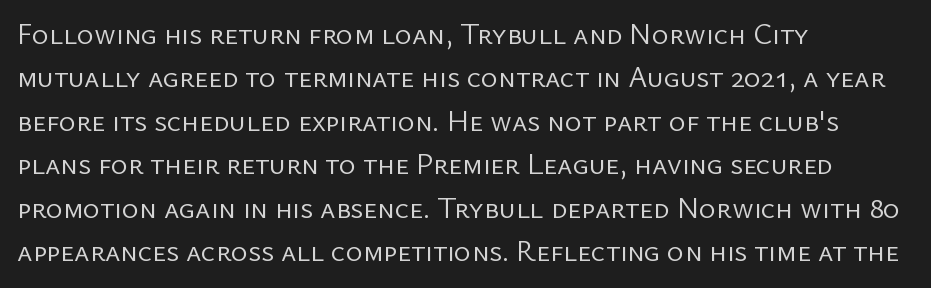
Q: Is the text bold? A: No.
Q: Is the text italic (slanted)? A: No, it is upright.
Q: Is the typeface a serif or a sans-serif typeface? A: Sans-serif.
Q: Is the text underlined? A: No.
Q: How is the paragraph aligned? A: Left-aligned.
Q: Is the spacing between letters normal or unusually wide? A: Normal.
Q: Is the spacing between lines tight, normal or loose? A: Normal.
Q: Width (condensed, normal, or wide)? A: Normal.
Q: Stroke contrast? A: Low.
Q: x-height? A: Medium.
Q: Monospaced? A: No.
